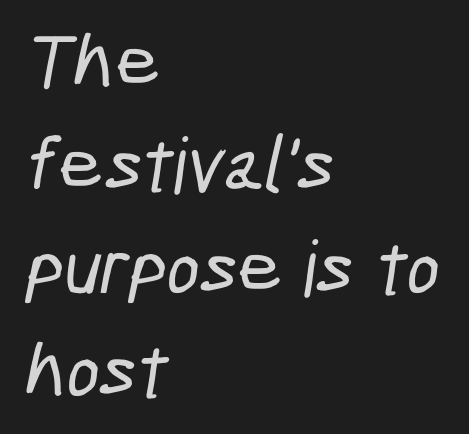
The text was rendered using a sans face with plain stroke endings. Clear beneath every line of the passage. The lines sit at an ordinary, default distance from one another. The compositor pushed each line to the left boundary. How are the letters spaced? Ordinarily, with no added tracking.
